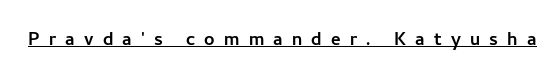
{"italic": "no", "underline": "yes", "letter_spacing": "wide", "letter_spacing_em": 0.4, "glyph_px": 23}
